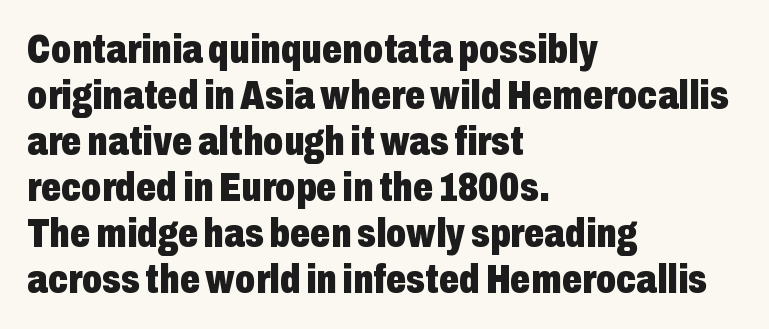
{"serif": "no", "italic": "no", "bold": "yes", "weight": "heavy", "width": "condensed", "stroke_contrast": "low", "x_height": "medium", "monospaced": "no", "underline": "no", "align": "left", "line_spacing": "tight", "line_spacing_ratio": 1.15, "letter_spacing": "normal", "letter_spacing_em": 0.0, "glyph_px": 40}
